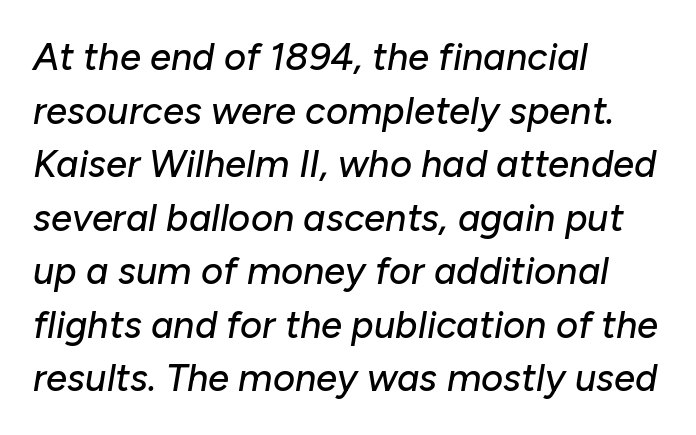
Q: Is the text italic (slanted)? A: Yes, it leans right by about 10 degrees.
Q: Is the text underlined? A: No.
Q: How is the paragraph aligned? A: Left-aligned.
Q: Is the spacing between letters normal or unusually wide? A: Normal.
Q: Is the spacing between lines tight, normal or loose? A: Normal.
Q: Width (condensed, normal, or wide)? A: Normal.
Q: Stroke contrast? A: Low.
Q: x-height? A: Medium.
Q: Monospaced? A: No.
